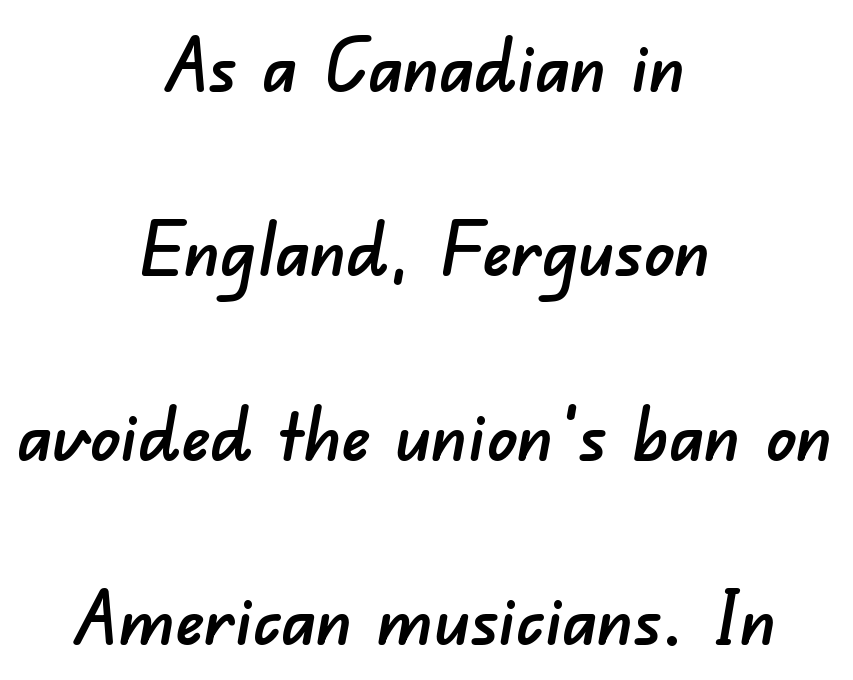
The image shows 74 px sans-serif type; set centered, loose line spacing (2.49x), normal letter spacing, not underlined; low stroke contrast and a small x-height.
